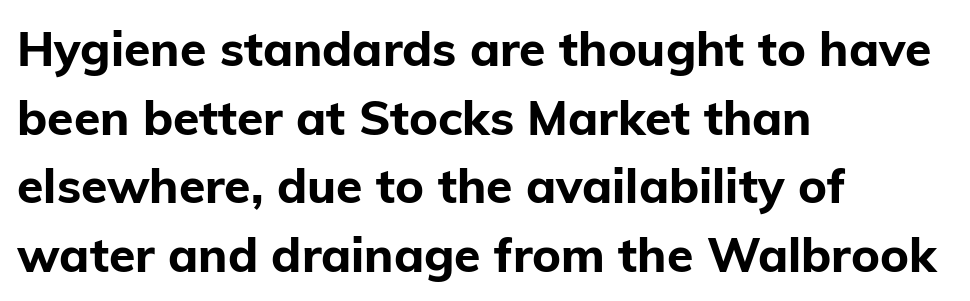
{"serif": "no", "italic": "no", "bold": "yes", "weight": "bold", "width": "normal", "stroke_contrast": "low", "x_height": "medium", "monospaced": "no", "underline": "no", "align": "left", "line_spacing": "normal", "line_spacing_ratio": 1.43, "letter_spacing": "normal", "letter_spacing_em": 0.0, "glyph_px": 48}
